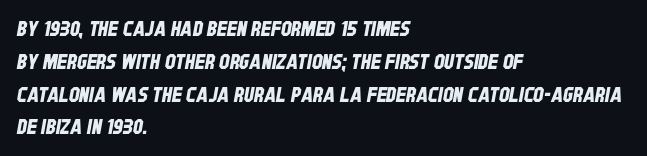
{"underline": "no", "align": "left", "line_spacing": "normal", "line_spacing_ratio": 1.56, "letter_spacing": "normal", "letter_spacing_em": 0.0, "glyph_px": 21}
